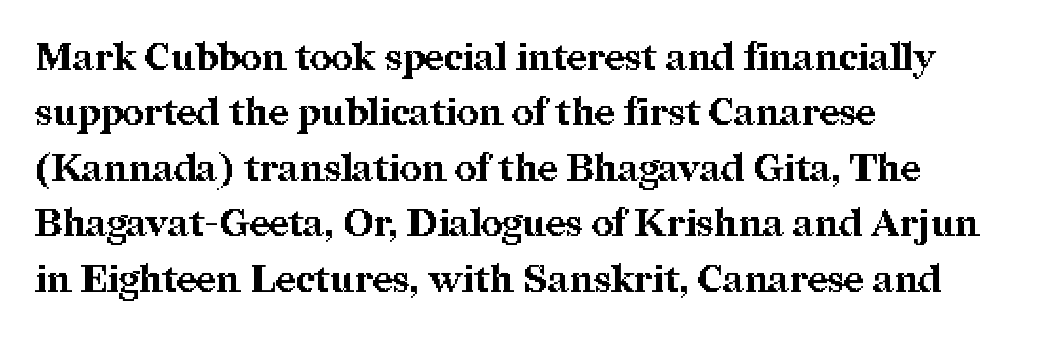
Q: Is the text bold? A: Yes.
Q: Is the text italic (slanted)? A: No, it is upright.
Q: Is the typeface a serif or a sans-serif typeface? A: Serif.
Q: Is the text underlined? A: No.
Q: How is the paragraph aligned? A: Left-aligned.
Q: Is the spacing between letters normal or unusually wide? A: Normal.
Q: Is the spacing between lines tight, normal or loose? A: Normal.
Q: Width (condensed, normal, or wide)? A: Normal.
Q: Stroke contrast? A: Medium.
Q: x-height? A: Medium.
Q: Monospaced? A: No.
